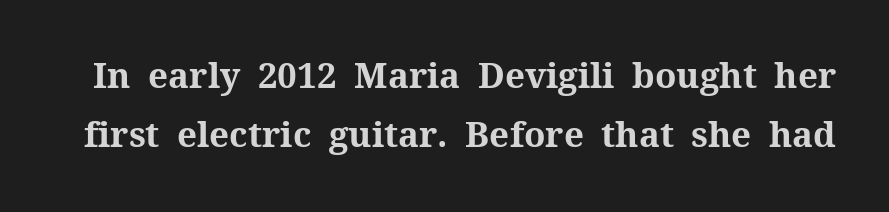
As a designer I'd log this as weight 700, bold. The rendering uses a moderate line-height, typical for paragraphs. These lines are rendered in a variable-pitch font. Tracking here is standard; glyphs follow each other at the usual distance. This rendering employs a face with finishing strokes, i.e., a serif. The specimen reads as upright at a glance.
